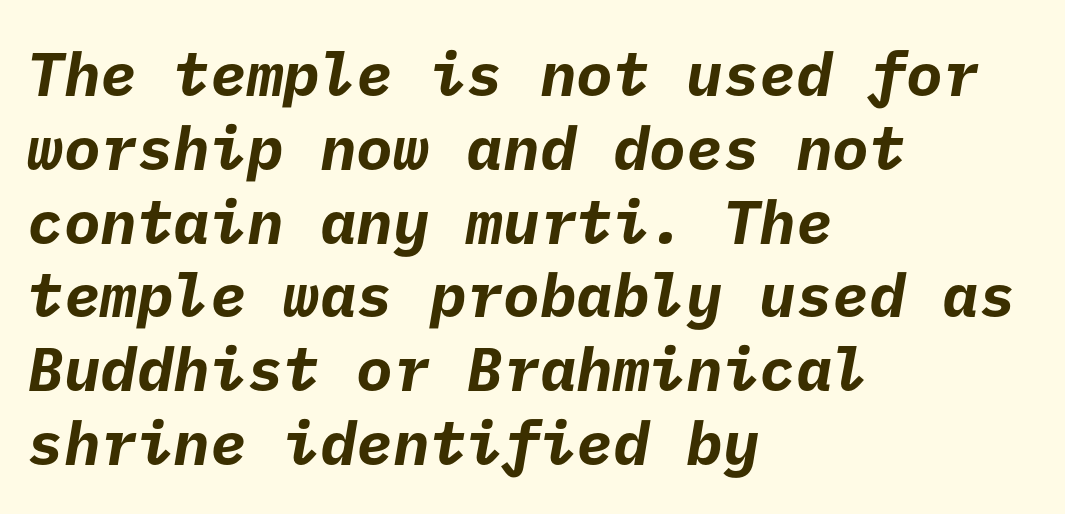
Q: Is the text bold? A: Yes.
Q: Is the typeface a serif or a sans-serif typeface? A: Sans-serif.
Q: Is the text underlined? A: No.
Q: How is the paragraph aligned? A: Left-aligned.
Q: Is the spacing between letters normal or unusually wide? A: Normal.
Q: Width (condensed, normal, or wide)? A: Normal.
Q: Stroke contrast? A: Low.
Q: x-height? A: Medium.
